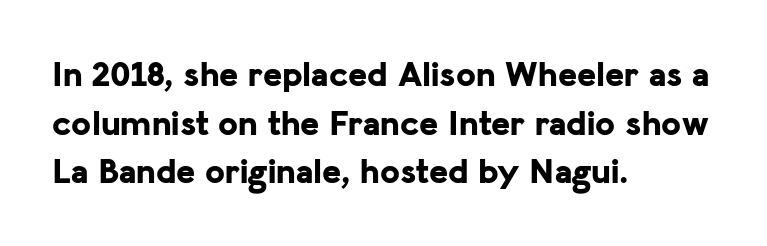
{"serif": "no", "italic": "no", "bold": "yes", "weight": "bold", "width": "normal", "stroke_contrast": "low", "x_height": "medium", "monospaced": "no", "underline": "no", "align": "left", "line_spacing": "normal", "line_spacing_ratio": 1.35, "letter_spacing": "normal", "letter_spacing_em": 0.0, "glyph_px": 36}
